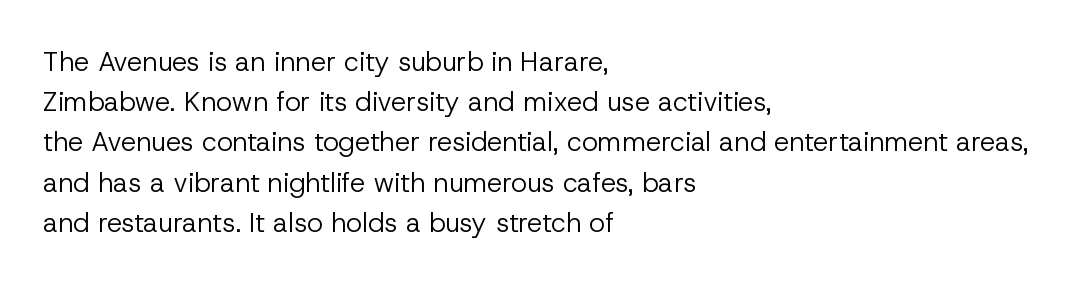
The image shows 27 px text type, upright; set left-aligned, normal line spacing (1.49x), normal letter spacing, not underlined.
